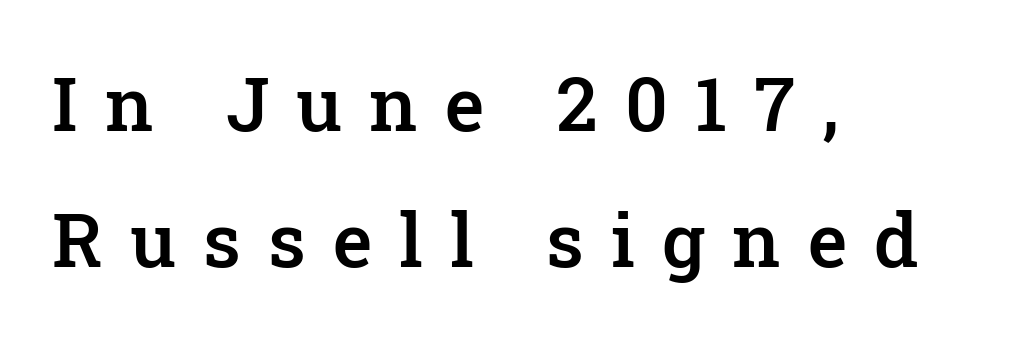
Q: Is the text bold? A: Semi-bold.
Q: Is the text italic (slanted)? A: No, it is upright.
Q: Is the typeface a serif or a sans-serif typeface? A: Serif.
Q: Is the text underlined? A: No.
Q: How is the paragraph aligned? A: Left-aligned.
Q: Is the spacing between letters normal or unusually wide? A: Unusually wide.
Q: Width (condensed, normal, or wide)? A: Normal.
Q: Stroke contrast? A: Low.
Q: x-height? A: Medium.
Q: Monospaced? A: No.
